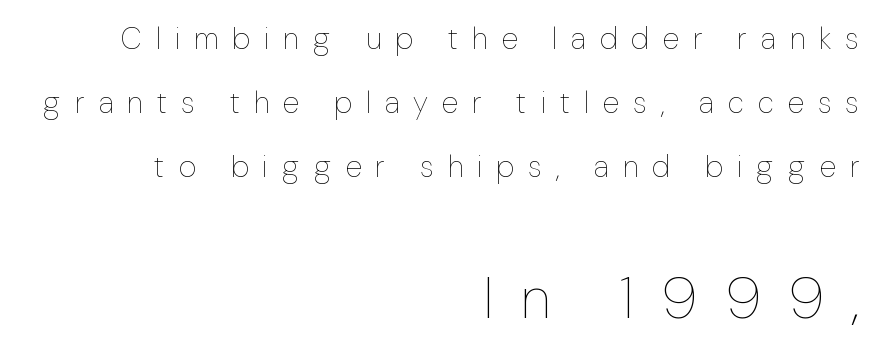
The image shows 59 px thin type, upright; set right-aligned, loose line spacing (2.14x), unusually wide letter spacing (+0.47 em), not underlined; the second (bottom) block is 1.97x larger; low stroke contrast and a medium x-height.
